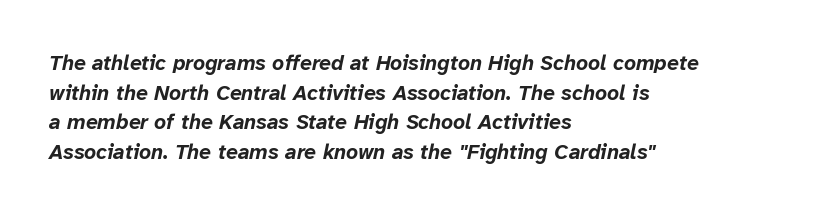
The image shows 21 px bold type, italic (leaning right); set left-aligned, normal line spacing (1.41x), normal letter spacing, not underlined.
